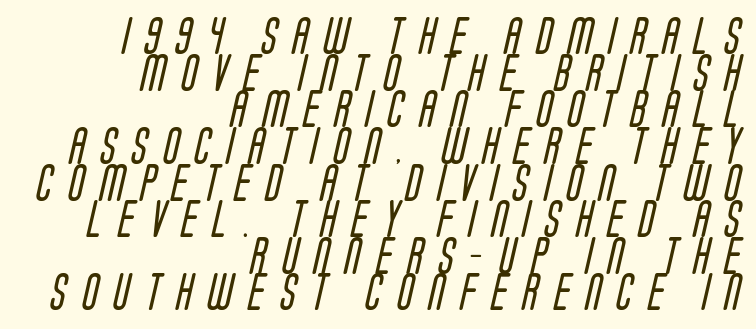
{"serif": "no", "bold": "no", "weight": "regular", "width": "condensed", "stroke_contrast": "low", "x_height": "large", "monospaced": "no", "underline": "no", "align": "right", "line_spacing": "tight", "line_spacing_ratio": 0.99, "letter_spacing": "wide", "letter_spacing_em": 0.42, "glyph_px": 37}
